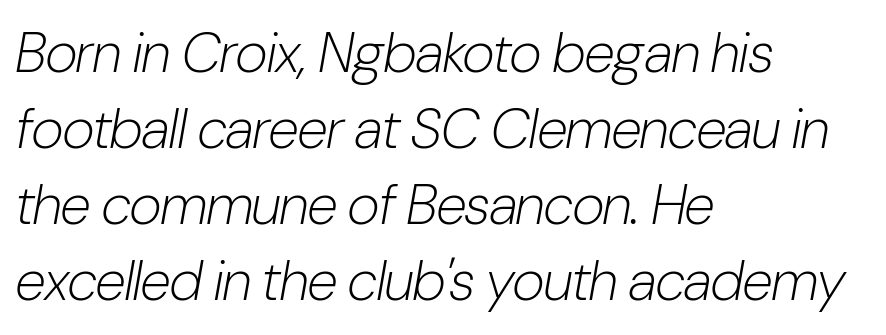
Q: Is the text bold? A: No.
Q: Is the text italic (slanted)? A: Yes, it leans right by about 10 degrees.
Q: Is the text underlined? A: No.
Q: How is the paragraph aligned? A: Left-aligned.
Q: Is the spacing between letters normal or unusually wide? A: Normal.
Q: Is the spacing between lines tight, normal or loose? A: Normal.
Q: Width (condensed, normal, or wide)? A: Condensed.
Q: Stroke contrast? A: Low.
Q: x-height? A: Medium.
Q: Monospaced? A: No.
